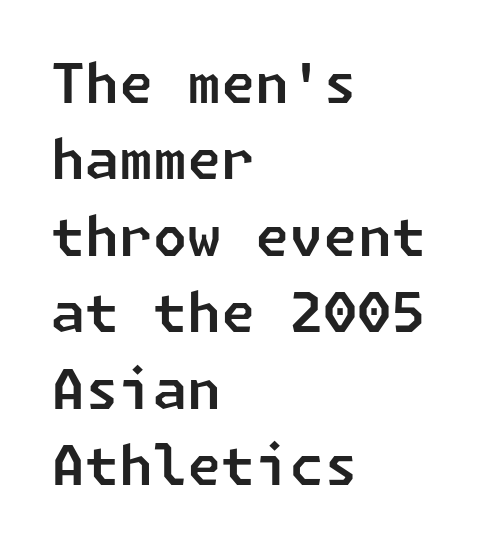
{"serif": "no", "width": "normal", "stroke_contrast": "low", "x_height": "medium", "underline": "no", "align": "left", "line_spacing": "normal", "line_spacing_ratio": 1.39, "letter_spacing": "normal", "letter_spacing_em": 0.0, "glyph_px": 55}
